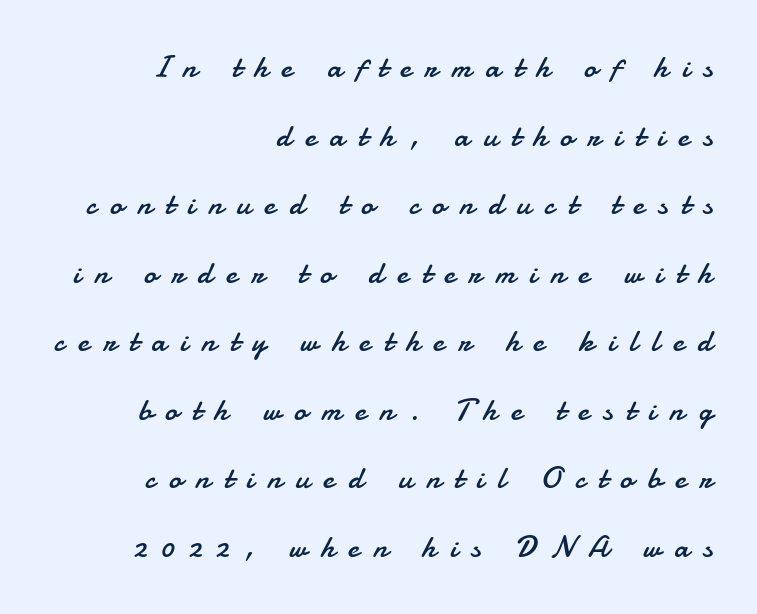
Does extra space separate the letters? Yes, quite a lot of it. This sample is right-justified, so line beginnings fall wherever the words allow. Leading is clearly above the norm, producing a sparse column.
